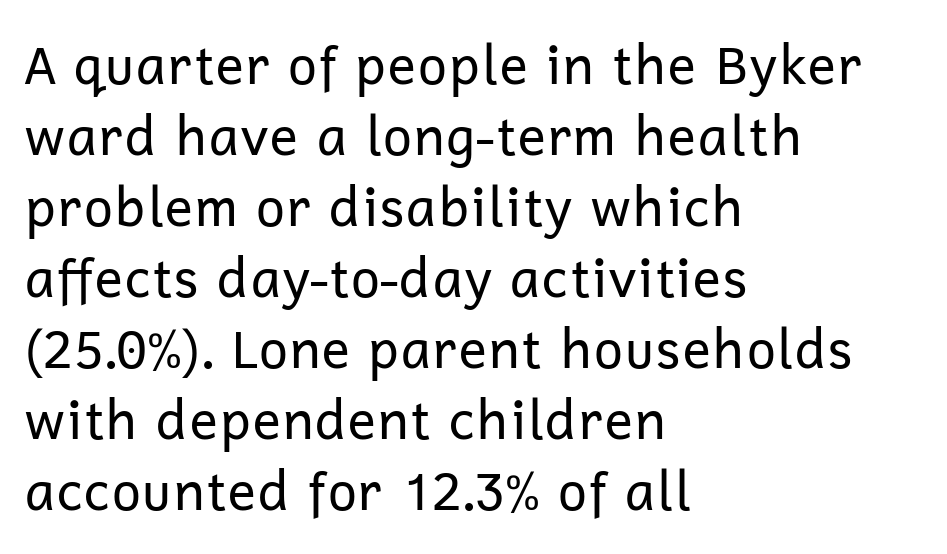
Q: Is the text bold? A: No.
Q: Is the text italic (slanted)? A: No, it is upright.
Q: Is the typeface a serif or a sans-serif typeface? A: Sans-serif.
Q: Is the text underlined? A: No.
Q: How is the paragraph aligned? A: Left-aligned.
Q: Is the spacing between letters normal or unusually wide? A: Normal.
Q: Is the spacing between lines tight, normal or loose? A: Normal.
Q: Width (condensed, normal, or wide)? A: Normal.
Q: Stroke contrast? A: Low.
Q: x-height? A: Medium.
Q: Monospaced? A: No.
